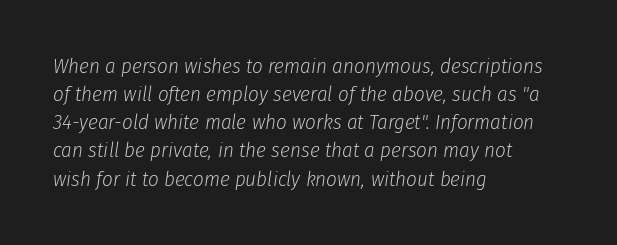
{"italic": "yes", "lean": "right", "slant_degrees": 8, "bold": "no", "underline": "no", "align": "left", "line_spacing": "normal", "line_spacing_ratio": 1.34, "letter_spacing": "normal", "letter_spacing_em": 0.0, "glyph_px": 21}
